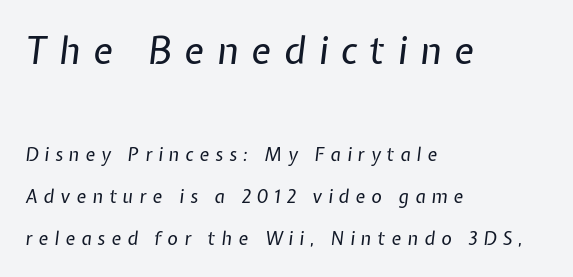
Q: Is the text bold? A: No.
Q: Is the text italic (slanted)? A: Yes, it leans right by about 7 degrees.
Q: Is the text underlined? A: No.
Q: How is the paragraph aligned? A: Left-aligned.
Q: Is the spacing between letters normal or unusually wide? A: Unusually wide.
Q: Is the spacing between lines tight, normal or loose? A: Loose.
Q: Which block of text is set in a larger size, the first (top) or the second (bottom)? A: The first (top) one.
Q: Width (condensed, normal, or wide)? A: Normal.
Q: Stroke contrast? A: Low.
Q: x-height? A: Medium.
Q: Monospaced? A: No.
